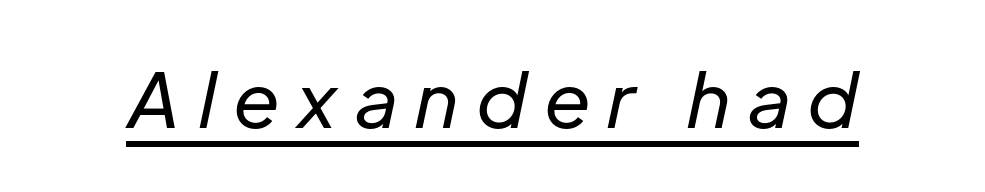
The image shows 75 px regular-weight type, italic (leaning right); set unusually wide letter spacing (+0.22 em), underlined; low stroke contrast and a medium x-height.
